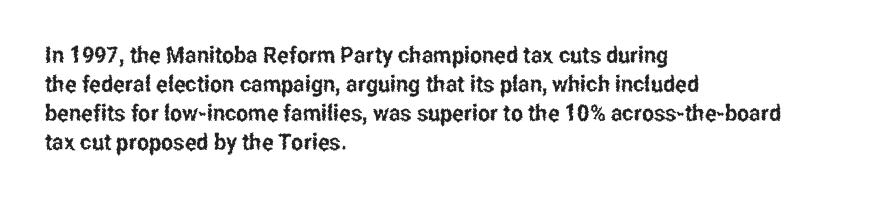
Posture: straight, roman, zero tilt. The passage shown is not underscored anywhere. The rendering anchors every line to the left-hand side. The gaps between neighbouring characters are ordinary and unremarkable.
